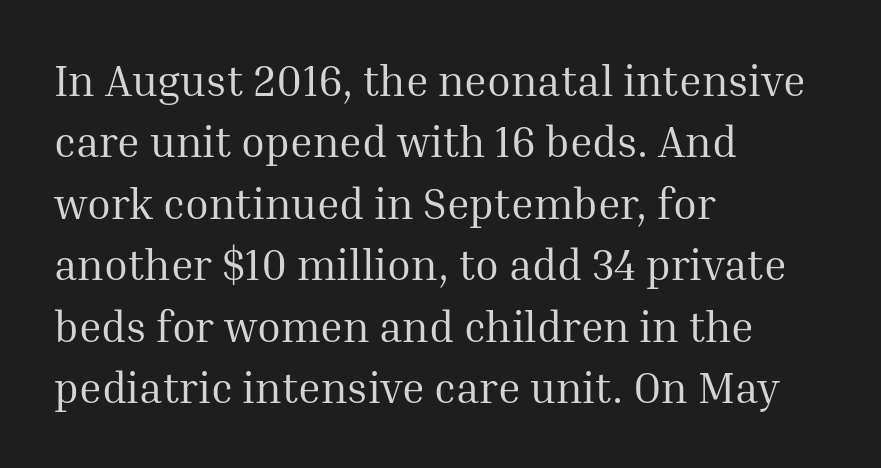
Where is the straight margin? On the left. The words here are not underlined. Think standard paragraph weight, or any step lighter than that. Upright lettering throughout.
